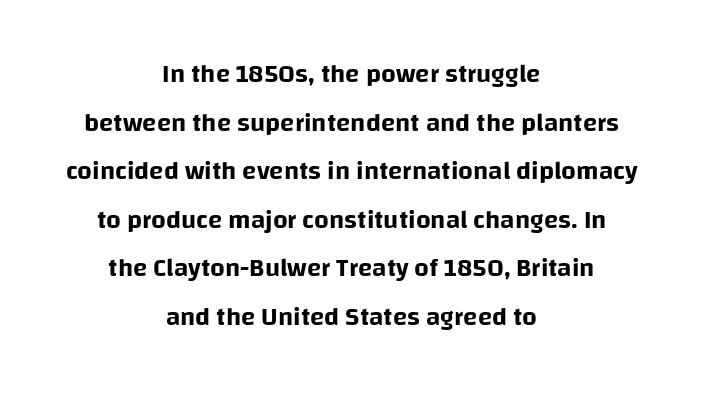
The image shows 26 px text type, upright; set centered, line spacing 1.87x, normal letter spacing, not underlined.
